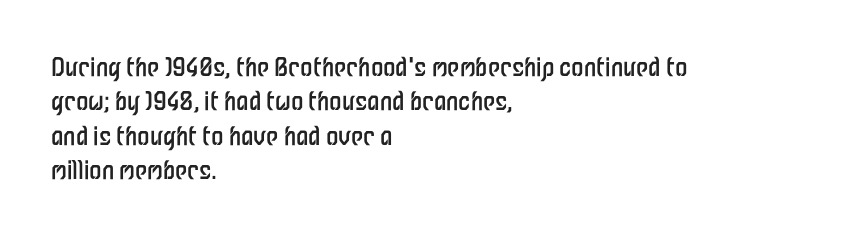
The image shows 25 px text type, upright; set left-aligned, normal line spacing (1.38x), normal letter spacing, not underlined.
